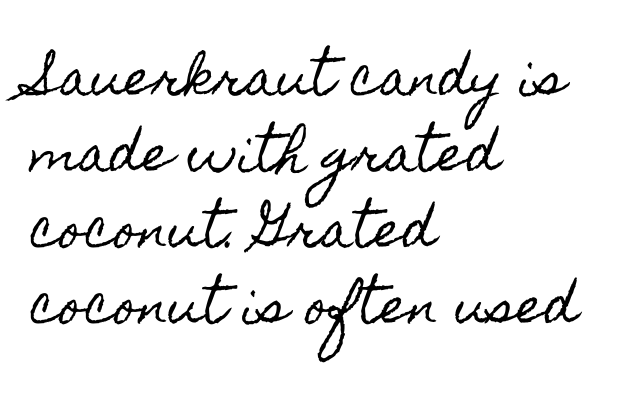
Here the designer chose a conventional face with non-uniform glyph widths. The designer left line spacing at the default. These lines stack with their left ends in a neat column.
